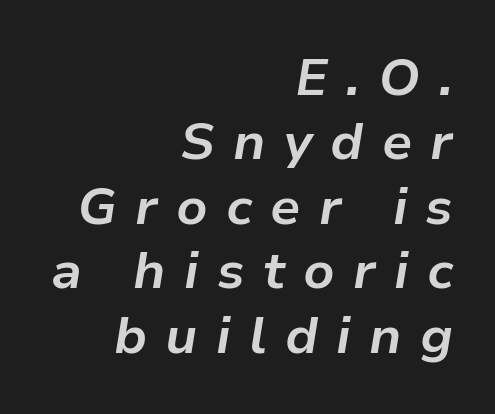
{"italic": "yes", "lean": "right", "slant_degrees": 9, "bold": "yes", "weight": "bold", "width": "normal", "stroke_contrast": "low", "x_height": "medium", "monospaced": "no", "underline": "no", "align": "right", "line_spacing_ratio": 1.24, "letter_spacing": "wide", "letter_spacing_em": 0.35, "glyph_px": 52}
